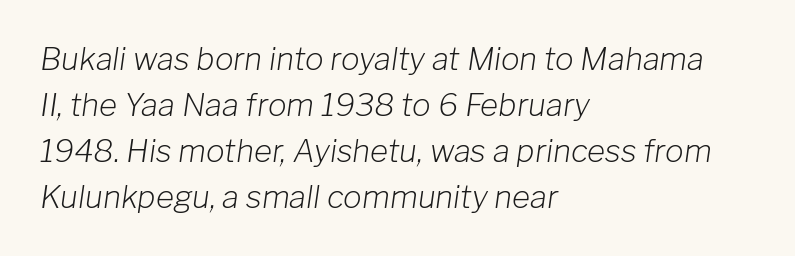
On a weight scale, this lands at 450 or below. Rule under the text: the space is simply empty. Compared with ordinary roman type, these characters are visibly tilted. Nothing unusual about the tracking: characters are spaced as the font intends. Reading down the block, your eye returns to a fixed left position each line.
